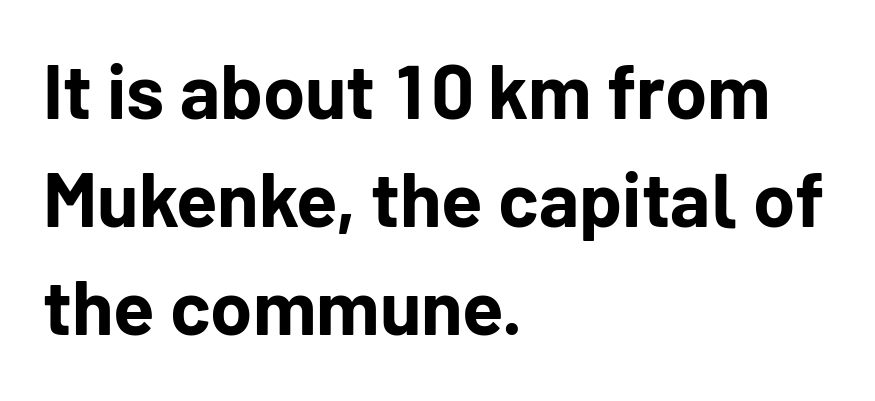
{"serif": "no", "italic": "no", "bold": "yes", "weight": "bold", "width": "normal", "stroke_contrast": "low", "x_height": "medium", "monospaced": "no", "underline": "no", "align": "left", "line_spacing": "normal", "line_spacing_ratio": 1.42, "letter_spacing": "normal", "letter_spacing_em": 0.0, "glyph_px": 76}
